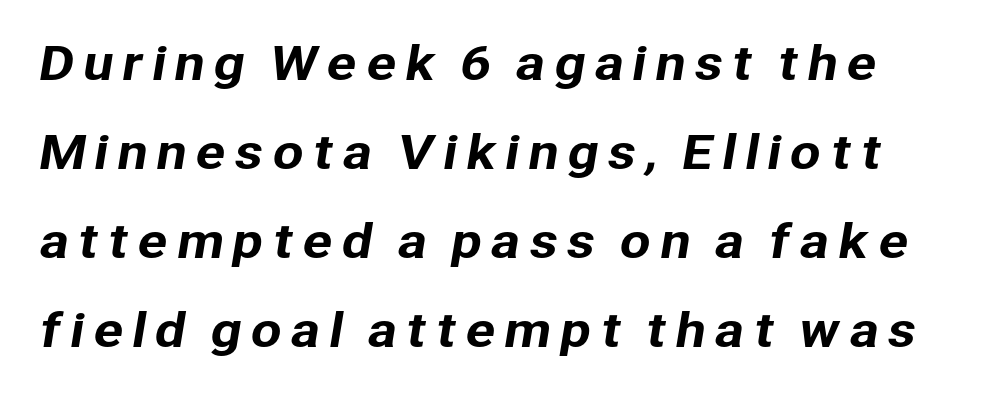
The image shows 45 px sans-serif type; set loose line spacing (1.98x), not underlined; low stroke contrast and a medium x-height.
